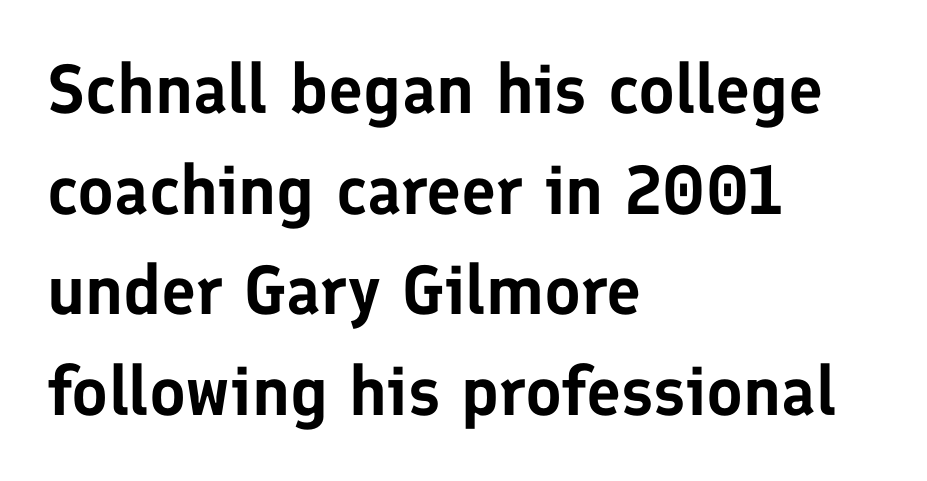
What kind of face is this? One without serifs — a sans. No italicization has been applied; the sample stays upright. A typesetter would call this proportional, since set widths differ per character. Default kerning and tracking; the words read as compact shapes. Regular leading.
